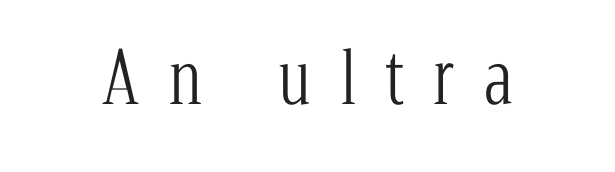
Q: Is the text bold? A: No.
Q: Is the text italic (slanted)? A: No, it is upright.
Q: Is the typeface a serif or a sans-serif typeface? A: Serif.
Q: Is the text underlined? A: No.
Q: Is the spacing between letters normal or unusually wide? A: Unusually wide.
Q: Width (condensed, normal, or wide)? A: Condensed.
Q: Stroke contrast? A: Low.
Q: x-height? A: Medium.
Q: Monospaced? A: No.
